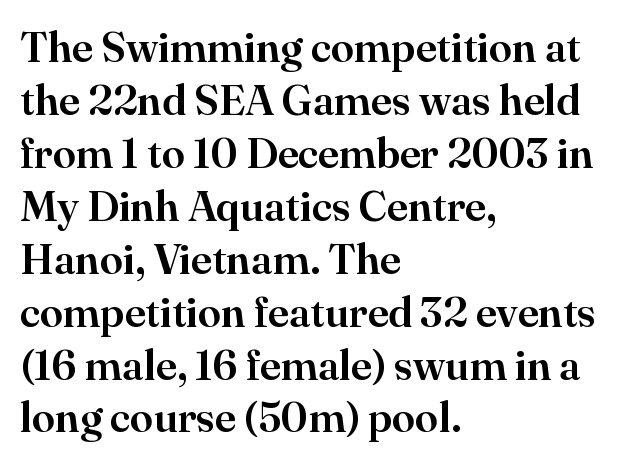
Nobody drew a line under any word here. Type style note: has serifs. The face used here is proportionally spaced, like ordinary book or web type. Summary of vertical rhythm: regular, with standard interline spacing.
